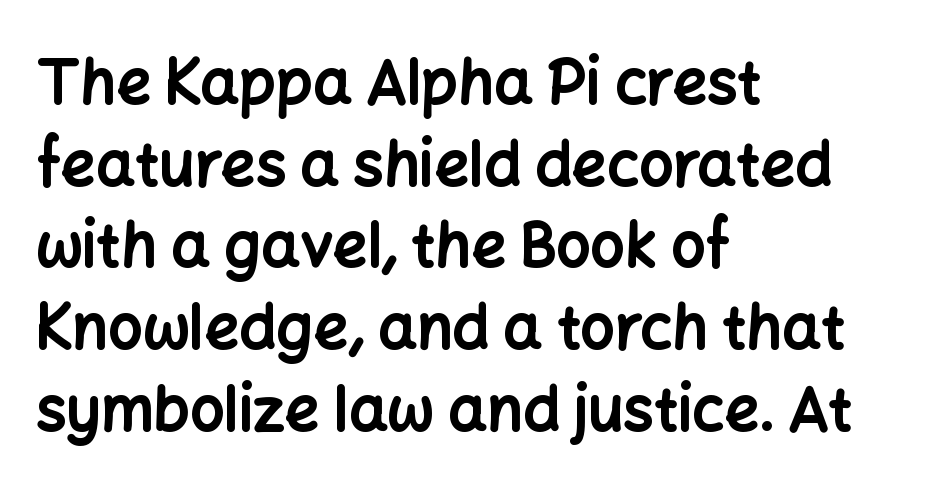
The image shows 61 px bold sans-serif type, upright; set left-aligned, normal line spacing (1.34x), normal letter spacing, not underlined; low stroke contrast and a medium x-height.
